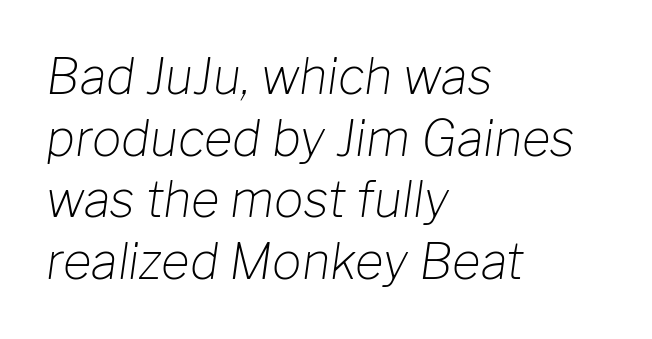
{"italic": "yes", "lean": "right", "slant_degrees": 8, "bold": "no", "weight": "light", "width": "normal", "stroke_contrast": "low", "x_height": "medium", "monospaced": "no", "underline": "no", "align": "left", "line_spacing": "normal", "line_spacing_ratio": 1.26, "letter_spacing": "normal", "letter_spacing_em": 0.0, "glyph_px": 49}
